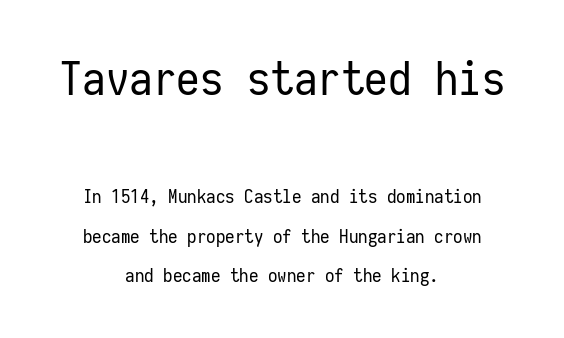
Q: Is the text bold? A: No.
Q: Is the text italic (slanted)? A: No, it is upright.
Q: Is the typeface a serif or a sans-serif typeface? A: Sans-serif.
Q: Is the text underlined? A: No.
Q: How is the paragraph aligned? A: Centered.
Q: Is the spacing between letters normal or unusually wide? A: Normal.
Q: Is the spacing between lines tight, normal or loose? A: Loose.
Q: Which block of text is set in a larger size, the first (top) or the second (bottom)? A: The first (top) one.
Q: Width (condensed, normal, or wide)? A: Condensed.
Q: Stroke contrast? A: Low.
Q: x-height? A: Medium.
Q: Monospaced? A: Yes.
